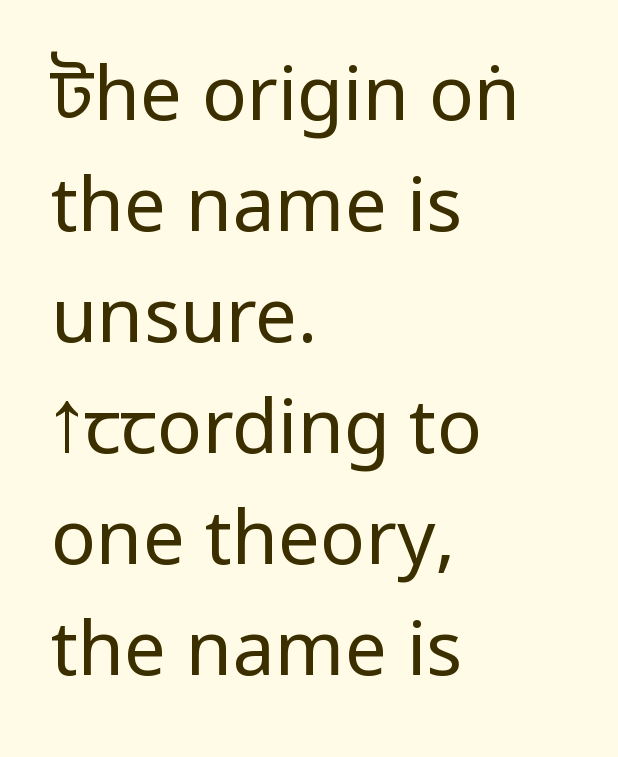
Q: Is the text bold? A: No.
Q: Is the text italic (slanted)? A: No, it is upright.
Q: Is the typeface a serif or a sans-serif typeface? A: Sans-serif.
Q: Is the text underlined? A: No.
Q: How is the paragraph aligned? A: Left-aligned.
Q: Is the spacing between letters normal or unusually wide? A: Normal.
Q: Is the spacing between lines tight, normal or loose? A: Normal.
Q: Width (condensed, normal, or wide)? A: Condensed.
Q: Stroke contrast? A: Low.
Q: x-height? A: Large.
Q: Monospaced? A: No.
